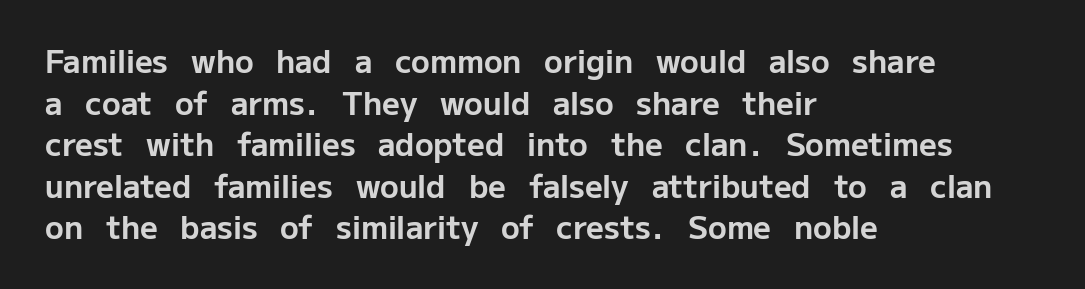
{"serif": "no", "italic": "no", "bold": "yes", "weight": "bold", "width": "normal", "stroke_contrast": "low", "x_height": "medium", "monospaced": "no", "underline": "no", "align": "left", "line_spacing": "normal", "line_spacing_ratio": 1.34, "letter_spacing": "normal", "letter_spacing_em": 0.0, "glyph_px": 31}
